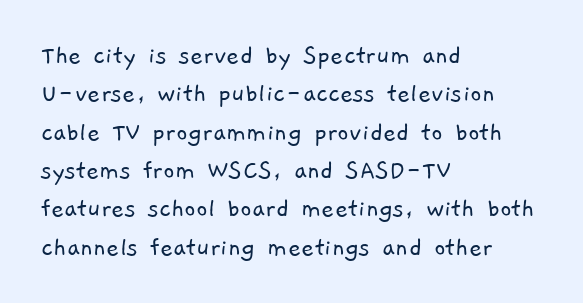
Here the glyphs are tracked normally, forming tight word shapes. Bold? No — there's no thickening of the strokes. Quick note: underline off. Line starts are locked; line ends wander. The passage shown is typeset with a sans-serif family. Proportional: the letters do not fall into vertical columns.
